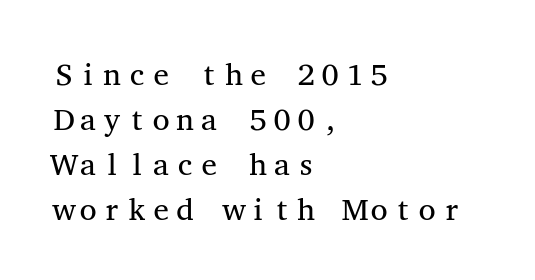
The image shows 31 px regular-weight, wide serif type, upright, monospaced; set left-aligned, normal line spacing (1.45x), normal letter spacing, not underlined; medium stroke contrast and a medium x-height.
